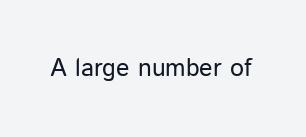
The image shows 25 px text type, upright; set normal letter spacing, not underlined.
